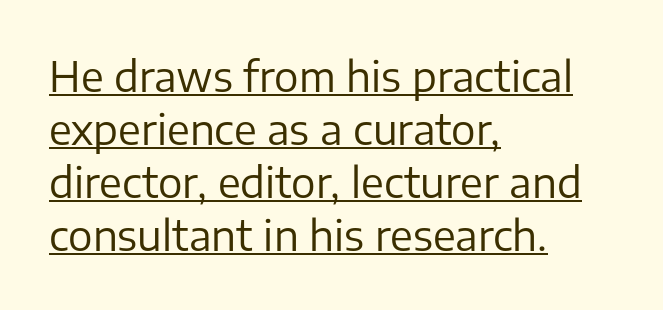
The image shows 41 px regular-weight sans-serif type, upright; set left-aligned, normal line spacing (1.29x), normal letter spacing, underlined; low stroke contrast and a medium x-height.
